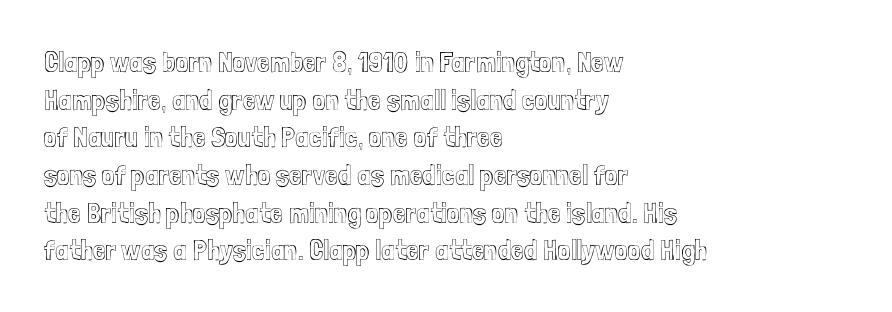
The image shows 29 px condensed type, upright; set left-aligned, normal line spacing (1.3x), normal letter spacing, not underlined; a medium x-height.
